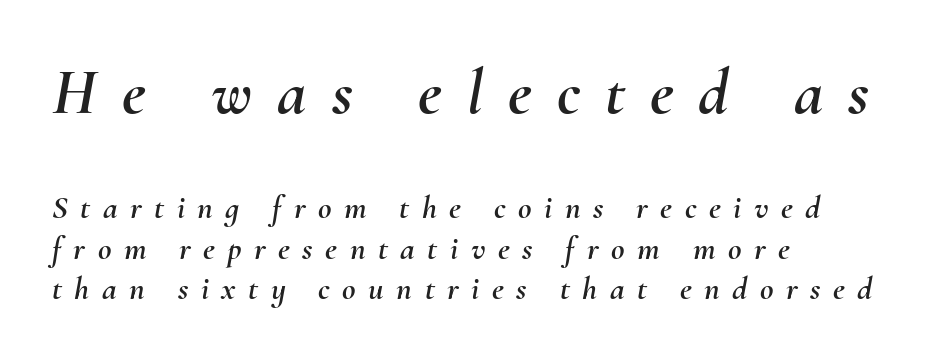
{"italic": "yes", "lean": "right", "slant_degrees": 10, "width": "normal", "stroke_contrast": "medium", "x_height": "small", "monospaced": "no", "underline": "no", "align": "left", "line_spacing_ratio": 1.24, "letter_spacing": "wide", "letter_spacing_em": 0.38, "larger_block": "first", "size_ratio": 2.0, "glyph_px": 66}
